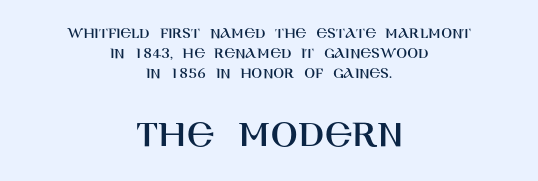
Notice how descenders clear the ascenders below comfortably — that's standard leading. Letterform terminals end flat and unadorned throughout the passage. Varying glyph widths throughout — classic text-font behaviour. Check under the words: just untouched page. This rendering leaves character spacing at its baseline value.
